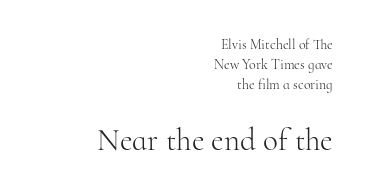
Q: Is the text bold? A: No.
Q: Is the text italic (slanted)? A: No, it is upright.
Q: Is the typeface a serif or a sans-serif typeface? A: Serif.
Q: Is the text underlined? A: No.
Q: How is the paragraph aligned? A: Right-aligned.
Q: Is the spacing between letters normal or unusually wide? A: Normal.
Q: Is the spacing between lines tight, normal or loose? A: Normal.
Q: Which block of text is set in a larger size, the first (top) or the second (bottom)? A: The second (bottom) one.
Q: Width (condensed, normal, or wide)? A: Normal.
Q: Stroke contrast? A: High.
Q: x-height? A: Small.
Q: Monospaced? A: No.
